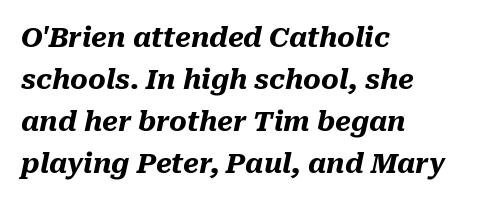
Glance below the letters and you will spot only blank space. Heavy, bold letterforms. The typesetter chose a ragged-right arrangement here. This block has exactly the height ordinary leading produces. These lines keep a tight, regular rhythm from letter to letter.
